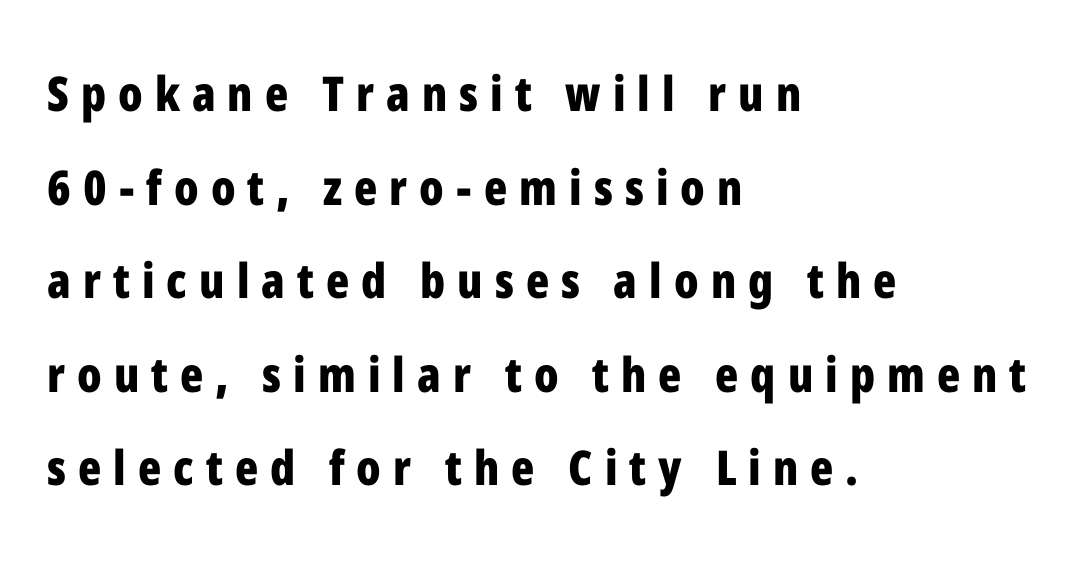
Whoever set this chose breathing room over compactness in the vertical rhythm. The tracking reads as deliberately expanded to a designer's eye. Plenty of ink on the page — the face is bold. Do the characters align in a grid? No, the font is proportional. Quick note: underline off.
